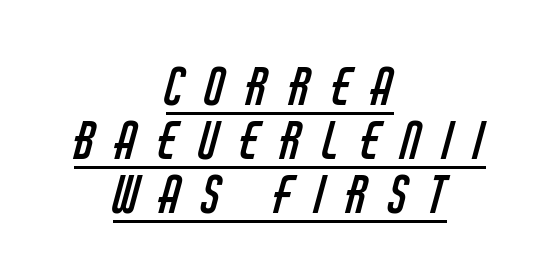
The image shows 51 px regular-weight, condensed sans-serif type; set centered, tight line spacing (1.06x), unusually wide letter spacing (+0.42 em), underlined; low stroke contrast and a large x-height.
